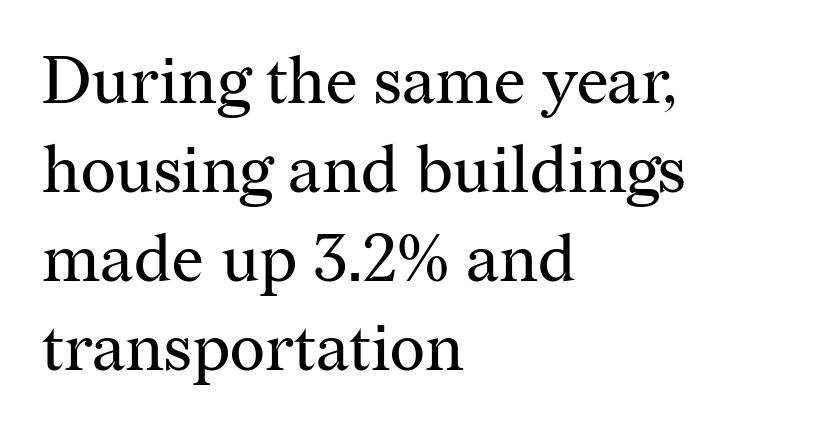
{"serif": "yes", "italic": "no", "bold": "no", "weight": "regular", "width": "normal", "stroke_contrast": "medium", "x_height": "medium", "monospaced": "no", "underline": "no", "align": "left", "line_spacing": "normal", "line_spacing_ratio": 1.33, "letter_spacing": "normal", "letter_spacing_em": 0.0, "glyph_px": 67}
